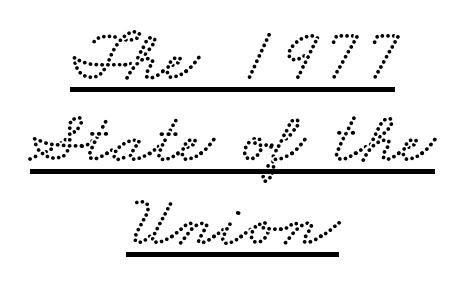
The image shows 75 px wide type; set centered, tight line spacing (1.1x), normal letter spacing, underlined; low stroke contrast and a small x-height.
